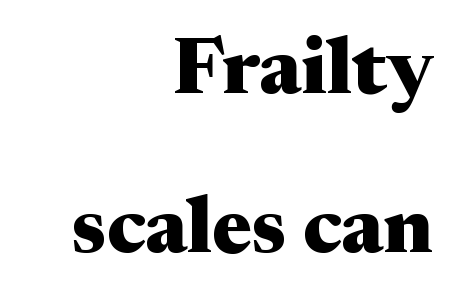
{"serif": "yes", "italic": "no", "bold": "yes", "weight": "heavy", "width": "wide", "stroke_contrast": "medium", "x_height": "medium", "monospaced": "no", "underline": "no", "align": "right", "line_spacing": "loose", "line_spacing_ratio": 2.01, "letter_spacing": "normal", "letter_spacing_em": 0.0, "glyph_px": 79}
